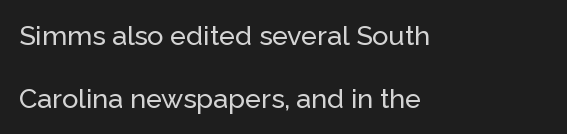
Left-aligned paragraph, ragged on the right. Does extra space separate the letters? No, they use regular spacing. The passage shown is not underscored anywhere. Whoever set this chose breathing room over compactness in the vertical rhythm. The type sits square on the baseline with zero lean.
